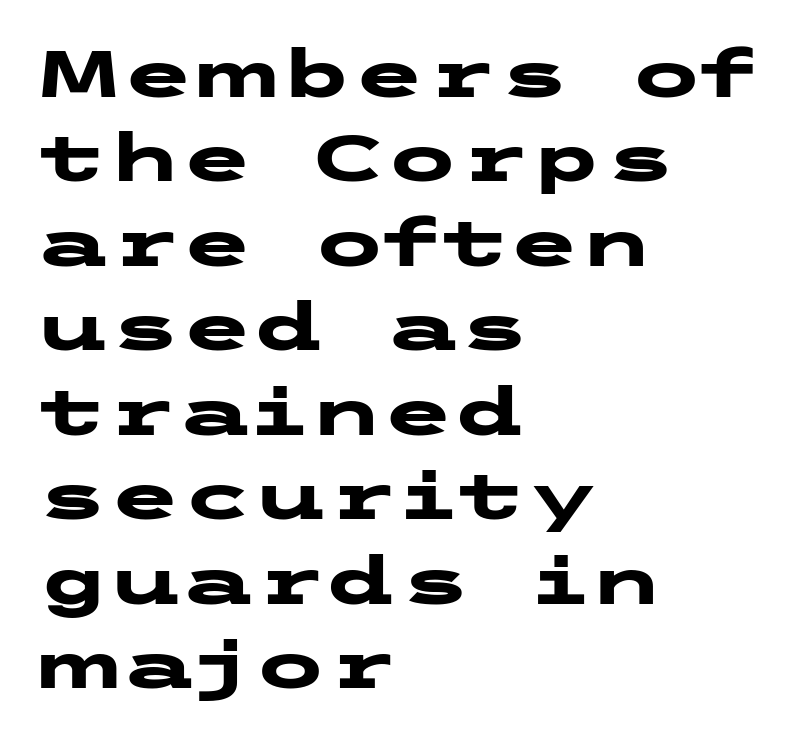
In terms of leading, this rendering sits right in the middle. A bare baseline throughout the passage. Does the copy run flush right? No — it runs flush left. Ascenders rise straight up at ninety degrees.
